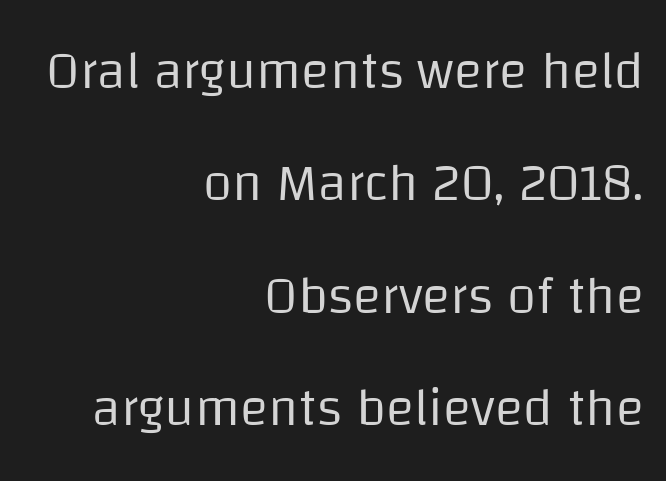
{"serif": "no", "italic": "no", "bold": "no", "weight": "regular", "width": "normal", "stroke_contrast": "low", "x_height": "large", "monospaced": "no", "underline": "no", "align": "right", "line_spacing": "loose", "line_spacing_ratio": 2.12, "letter_spacing": "normal", "letter_spacing_em": 0.0, "glyph_px": 53}
